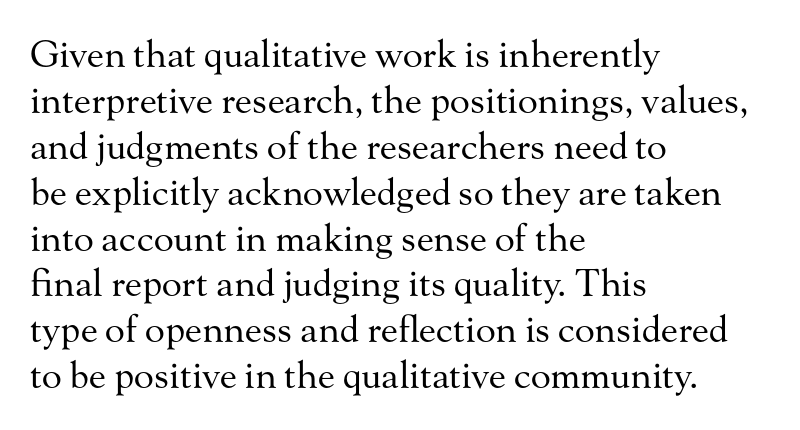
Visually the block forms a straight wall on the left and a jagged coastline on the right. Does the type have serifs? Yes, each stem ends in a small foot. Glyph-to-glyph distance matches everyday printed text. Descender tails drop into unmarked territory.
